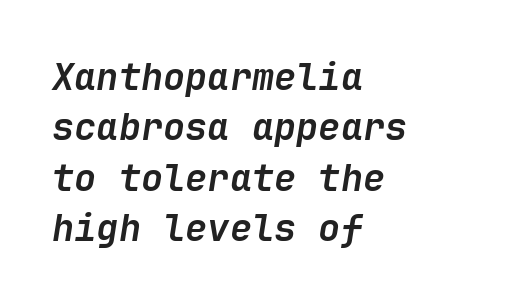
Q: Is the text bold? A: Yes.
Q: Is the text italic (slanted)? A: Yes, it leans right by about 9 degrees.
Q: Is the text underlined? A: No.
Q: How is the paragraph aligned? A: Left-aligned.
Q: Is the spacing between letters normal or unusually wide? A: Normal.
Q: Is the spacing between lines tight, normal or loose? A: Normal.
Q: Width (condensed, normal, or wide)? A: Normal.
Q: Stroke contrast? A: Low.
Q: x-height? A: Medium.
